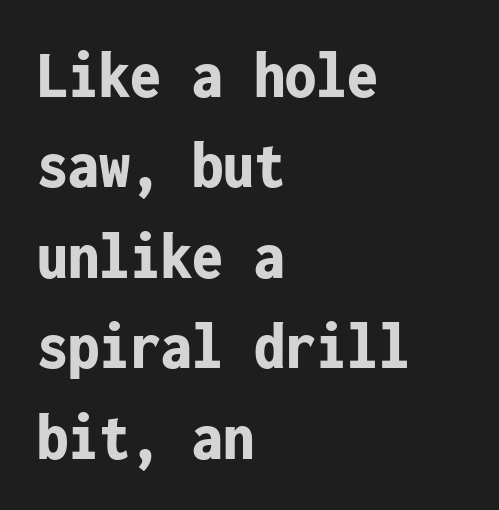
The image shows 69 px bold, condensed sans-serif type, upright, monospaced; set left-aligned, normal line spacing (1.31x), normal letter spacing, not underlined; low stroke contrast and a medium x-height.
